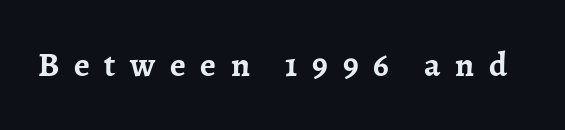
The image shows 34 px semibold serif type, upright; set unusually wide letter spacing (+0.43 em), not underlined; low stroke contrast and a medium x-height.
